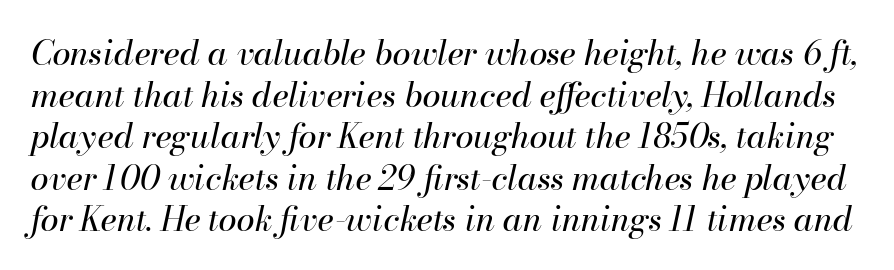
Q: Is the text bold? A: No.
Q: Is the text italic (slanted)? A: Yes, it leans right by about 13 degrees.
Q: Is the text underlined? A: No.
Q: Is the spacing between letters normal or unusually wide? A: Normal.
Q: Is the spacing between lines tight, normal or loose? A: Normal.
Q: Width (condensed, normal, or wide)? A: Normal.
Q: Stroke contrast? A: High.
Q: x-height? A: Small.
Q: Monospaced? A: No.
